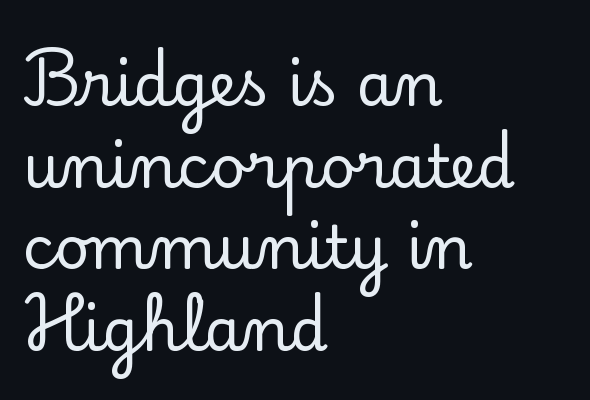
Q: Is the text italic (slanted)? A: No, it is upright.
Q: Is the typeface a serif or a sans-serif typeface? A: Serif.
Q: Is the text underlined? A: No.
Q: How is the paragraph aligned? A: Left-aligned.
Q: Is the spacing between letters normal or unusually wide? A: Normal.
Q: Is the spacing between lines tight, normal or loose? A: Normal.
Q: Width (condensed, normal, or wide)? A: Normal.
Q: Stroke contrast? A: Low.
Q: x-height? A: Small.
Q: Monospaced? A: No.
